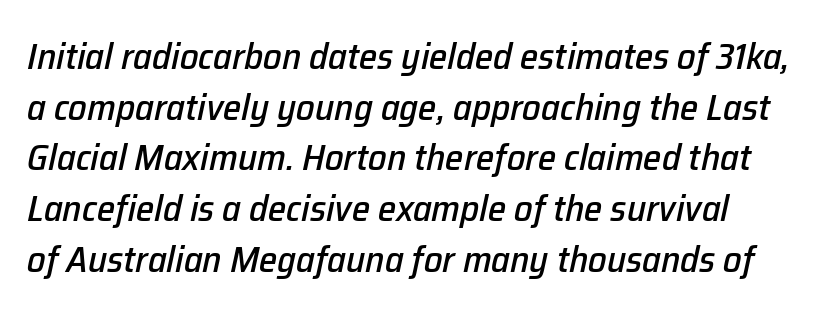
The image shows 37 px text type, italic (leaning right); set left-aligned, normal line spacing (1.37x), normal letter spacing, not underlined; low stroke contrast and a medium x-height.
